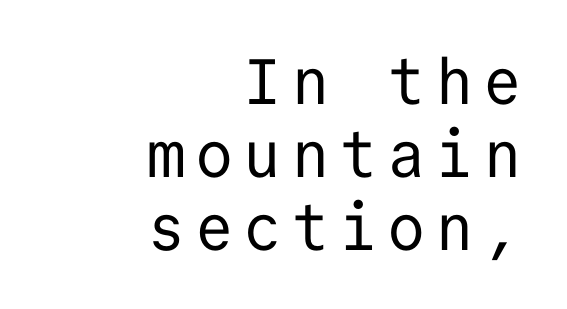
A quiet, ordinary-to-light weight characterises the typeface. Bare-footed words on every line. One glance says dense: line gaps are narrower than usual. A typesetter would call this monospace, since all characters share one set width.
